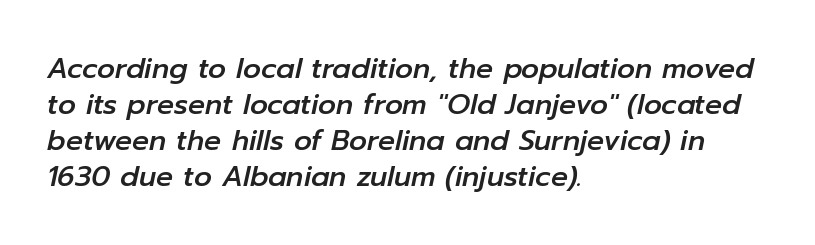
The image shows 28 px text type, italic (leaning right); set left-aligned, normal line spacing (1.28x), normal letter spacing, not underlined; low stroke contrast and a medium x-height.
